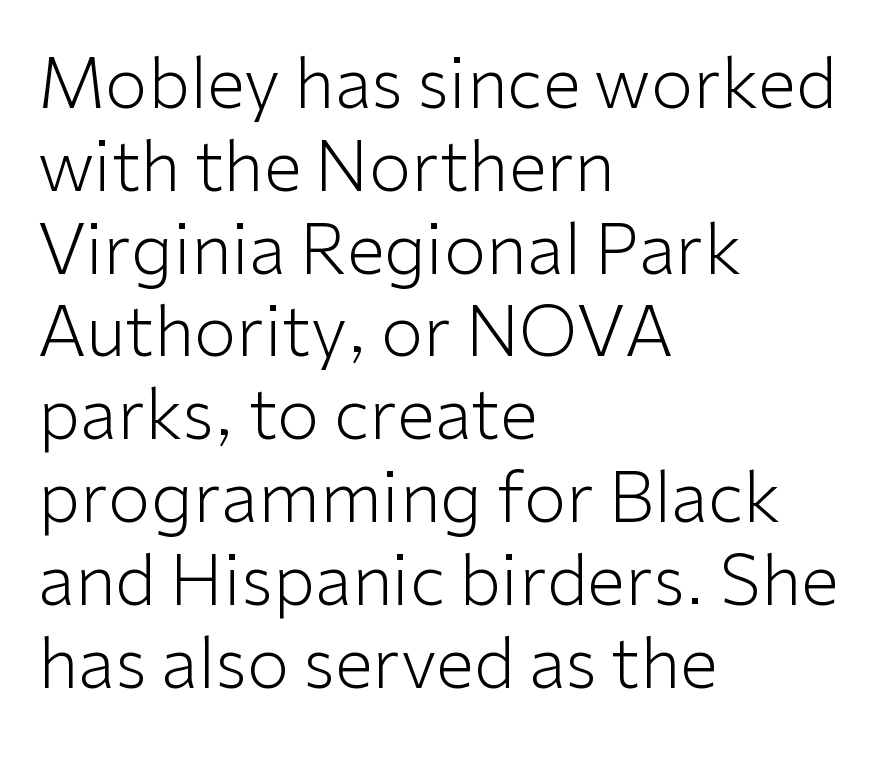
{"serif": "no", "italic": "no", "bold": "no", "weight": "light", "width": "normal", "stroke_contrast": "low", "x_height": "medium", "monospaced": "no", "underline": "no", "align": "left", "line_spacing_ratio": 1.2, "letter_spacing": "normal", "letter_spacing_em": 0.0, "glyph_px": 69}
